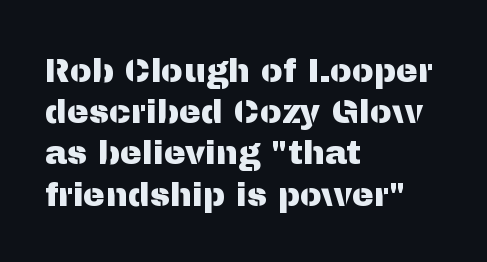
Q: Is the text italic (slanted)? A: No, it is upright.
Q: Is the typeface a serif or a sans-serif typeface? A: Sans-serif.
Q: Is the text underlined? A: No.
Q: How is the paragraph aligned? A: Left-aligned.
Q: Is the spacing between letters normal or unusually wide? A: Normal.
Q: Is the spacing between lines tight, normal or loose? A: Normal.
Q: Width (condensed, normal, or wide)? A: Normal.
Q: Stroke contrast? A: Medium.
Q: x-height? A: Medium.
Q: Monospaced? A: No.
